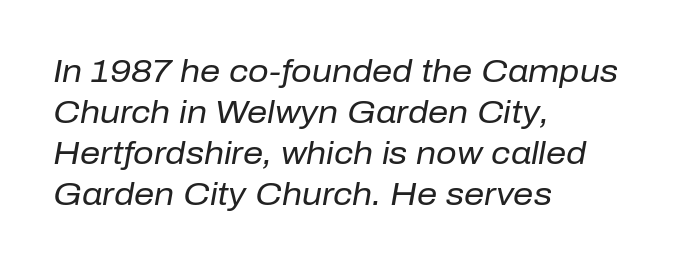
These lines are set flush left with a ragged right edge. When letters slant like this, we call the style italic. You could not count columns in this text — the font is proportionally spaced. Horizontal bands of white between lines are of average thickness. Is the type heavy? It reads as light-to-regular instead. Look at the tracking — it's just the regular setting, nothing added.
